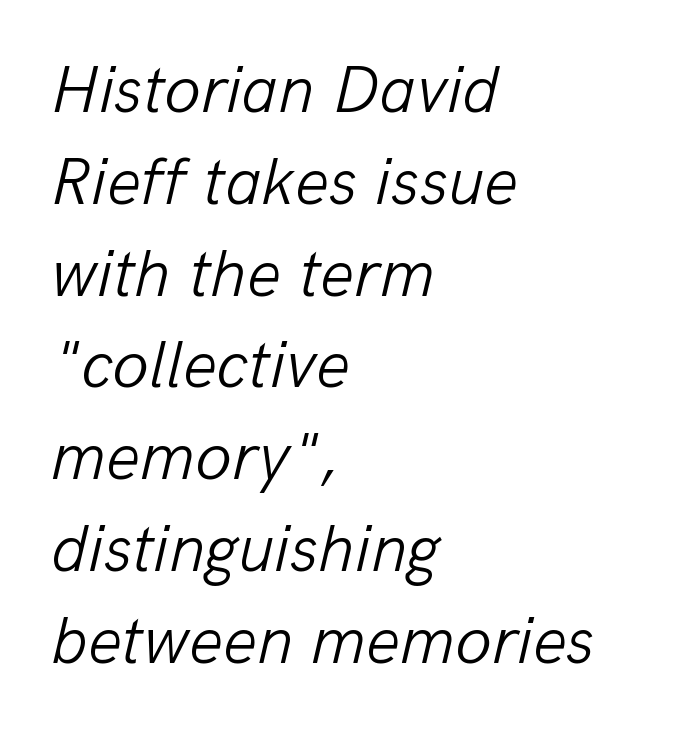
Q: Is the text bold? A: No.
Q: Is the text italic (slanted)? A: Yes, it leans right by about 13 degrees.
Q: Is the text underlined? A: No.
Q: How is the paragraph aligned? A: Left-aligned.
Q: Is the spacing between letters normal or unusually wide? A: Normal.
Q: Is the spacing between lines tight, normal or loose? A: Normal.
Q: Width (condensed, normal, or wide)? A: Normal.
Q: Stroke contrast? A: Low.
Q: x-height? A: Medium.
Q: Monospaced? A: No.
